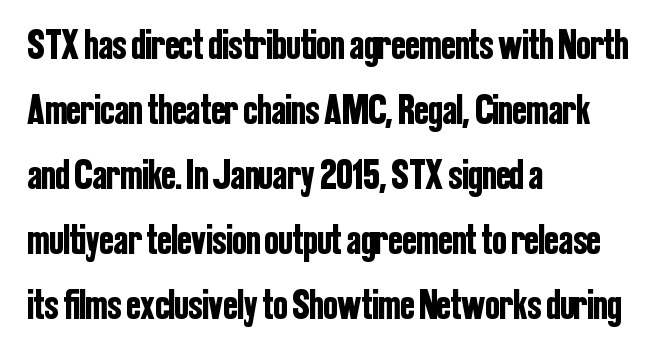
Q: Is the text italic (slanted)? A: No, it is upright.
Q: Is the typeface a serif or a sans-serif typeface? A: Sans-serif.
Q: Is the text underlined? A: No.
Q: How is the paragraph aligned? A: Left-aligned.
Q: Is the spacing between letters normal or unusually wide? A: Normal.
Q: Is the spacing between lines tight, normal or loose? A: Normal.
Q: Width (condensed, normal, or wide)? A: Condensed.
Q: Stroke contrast? A: Low.
Q: x-height? A: Medium.
Q: Monospaced? A: No.
